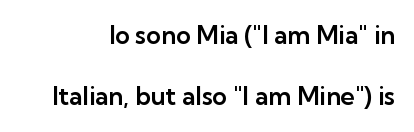
Q: Is the text italic (slanted)? A: No, it is upright.
Q: Is the text underlined? A: No.
Q: Is the spacing between letters normal or unusually wide? A: Normal.
Q: Is the spacing between lines tight, normal or loose? A: Loose.
